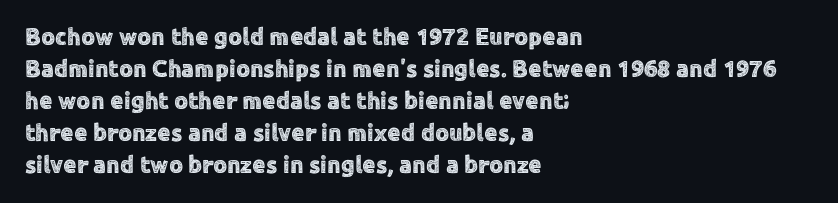
The image shows 24 px text type, upright; set left-aligned, normal line spacing (1.33x), normal letter spacing, not underlined.
